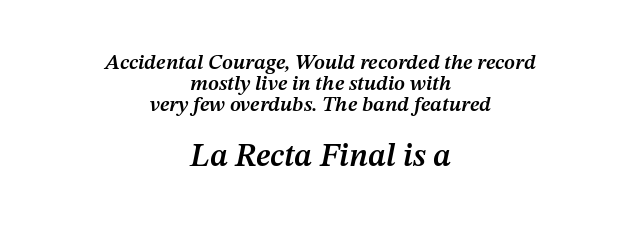
The image shows 32 px semibold type, italic (leaning right); set centered, tight line spacing (0.99x), normal letter spacing, not underlined; the second (bottom) block is 1.52x larger; medium stroke contrast and a medium x-height.
